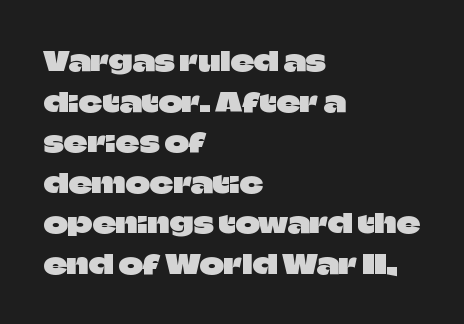
The image shows 26 px text type, upright; set left-aligned, normal line spacing (1.56x), normal letter spacing, not underlined.
